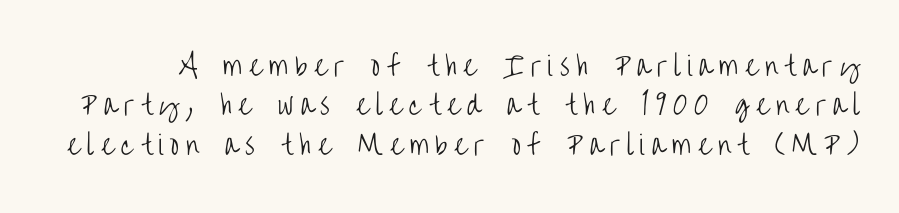
The image shows 26 px text type, upright; set normal line spacing (1.51x), unusually wide letter spacing (+0.26 em), not underlined.
